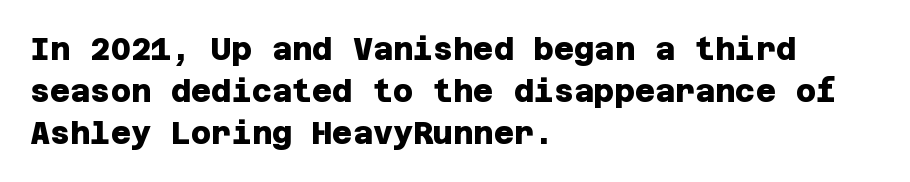
{"serif": "no", "bold": "yes", "weight": "heavy", "width": "normal", "stroke_contrast": "low", "x_height": "large", "underline": "no", "align": "left", "line_spacing": "normal", "line_spacing_ratio": 1.35, "letter_spacing": "normal", "letter_spacing_em": 0.0, "glyph_px": 31}
